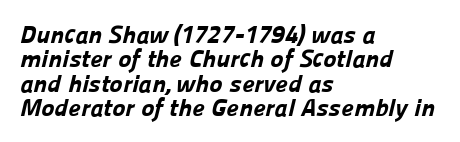
Unmarked baselines from the first word to the last. Is the block centered? No — it sits flush against the left margin. Chunky letters — that's bold for sure. The letters sit at their default tracking, neither squeezed nor spread. The block of text is dense from top to bottom, with scant space between rows.
